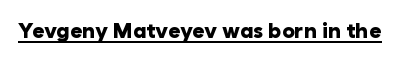
Emphasis is given by a line drawn under the lettering. Weight: bold. Honestly, the letter spacing is just normal — you wouldn't notice it. Is there any slant? The stems are plumb.
